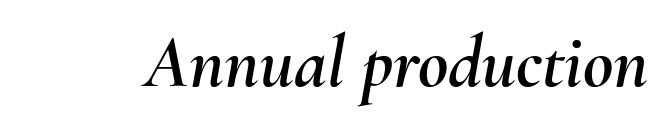
{"italic": "yes", "lean": "right", "slant_degrees": 10, "width": "normal", "stroke_contrast": "medium", "x_height": "small", "monospaced": "no", "underline": "no", "letter_spacing": "normal", "letter_spacing_em": 0.0, "glyph_px": 74}
